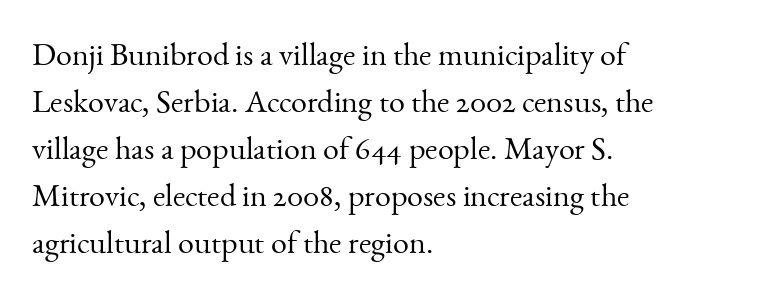
{"serif": "yes", "italic": "no", "bold": "no", "weight": "light", "width": "normal", "stroke_contrast": "medium", "x_height": "small", "monospaced": "no", "underline": "no", "align": "left", "line_spacing": "normal", "line_spacing_ratio": 1.47, "letter_spacing": "normal", "letter_spacing_em": 0.0, "glyph_px": 32}
